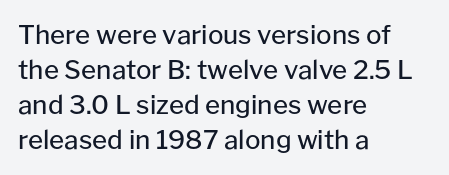
The strip under each line holds only bare page. Short note: letters normally spaced. The axis of the letterforms is exactly vertical. Line spacing here is normal. The rendering anchors every line to the left-hand side.
